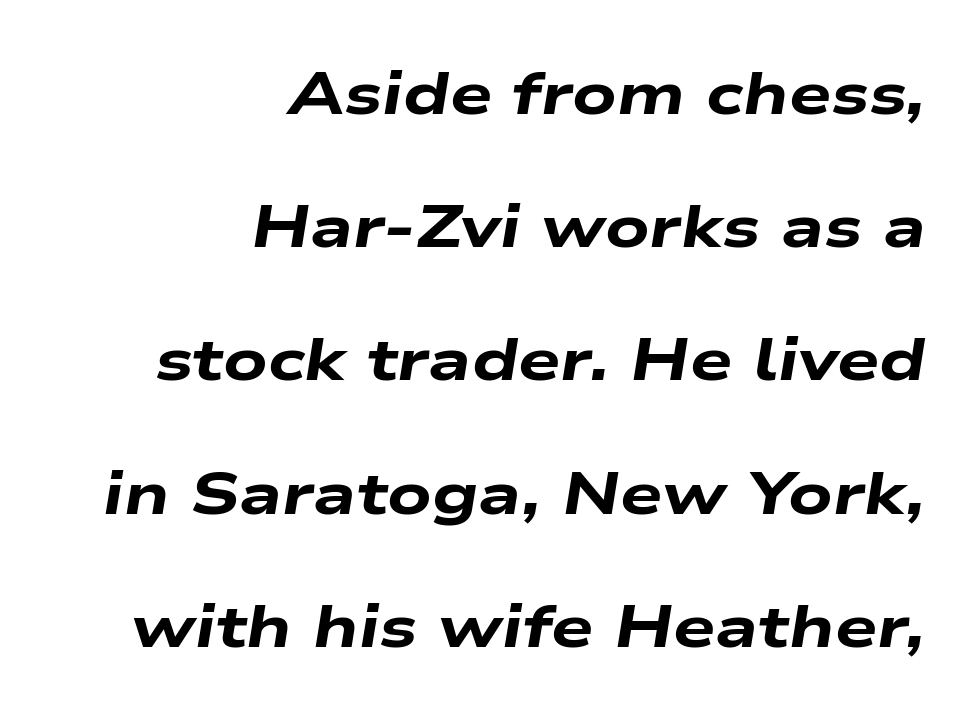
{"italic": "yes", "lean": "right", "slant_degrees": 9, "bold": "yes", "weight": "heavy", "width": "wide", "stroke_contrast": "low", "x_height": "medium", "monospaced": "no", "underline": "no", "align": "right", "line_spacing": "loose", "line_spacing_ratio": 2.22, "letter_spacing": "normal", "letter_spacing_em": 0.0, "glyph_px": 60}
